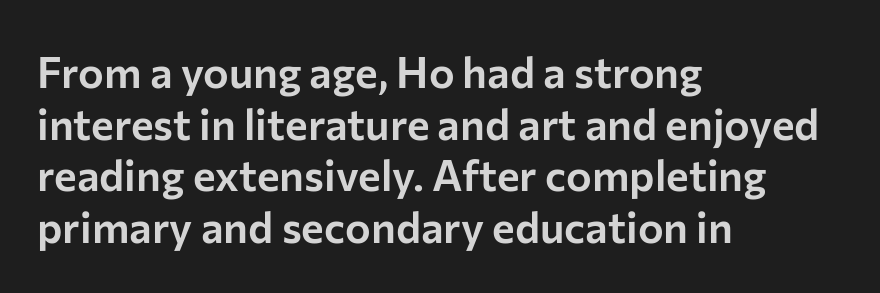
Casual observation: everything's shoved over to the left. The passage shown is typed in a proportional face where columns would drift. Any mark beneath the type? The region is blank. Type style note: lacks serifs. Posture: upright roman.
